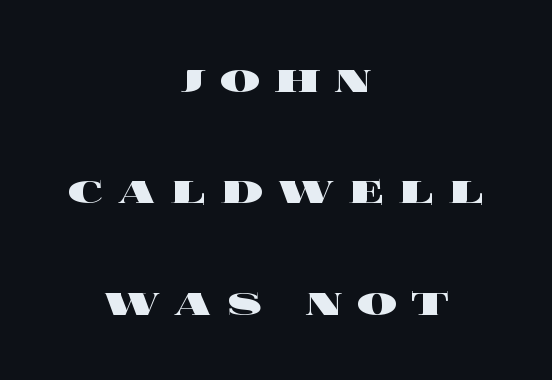
The image shows 50 px heavy, wide type, upright; set centered, loose line spacing (2.23x), unusually wide letter spacing (+0.28 em), not underlined; a large x-height.
